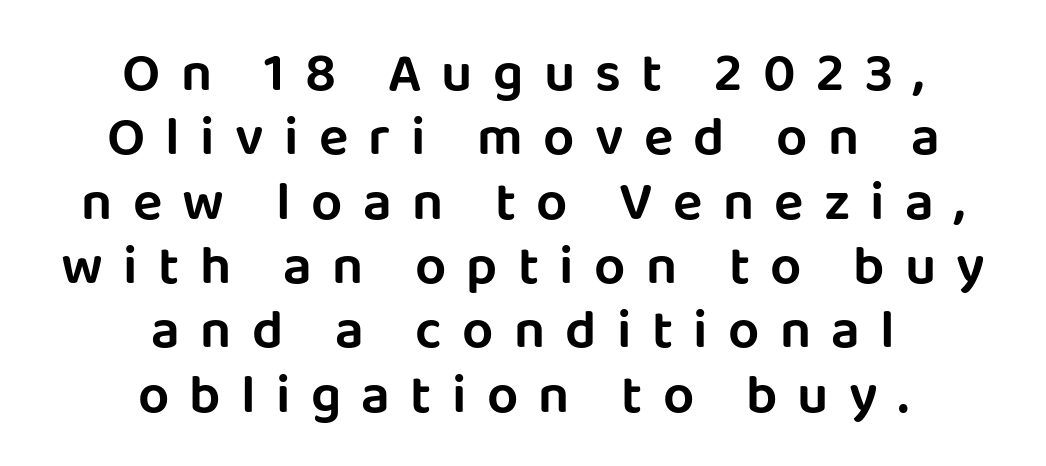
{"serif": "no", "italic": "no", "width": "normal", "stroke_contrast": "low", "x_height": "large", "monospaced": "no", "underline": "no", "align": "center", "line_spacing_ratio": 1.17, "letter_spacing": "wide", "letter_spacing_em": 0.37, "glyph_px": 55}
